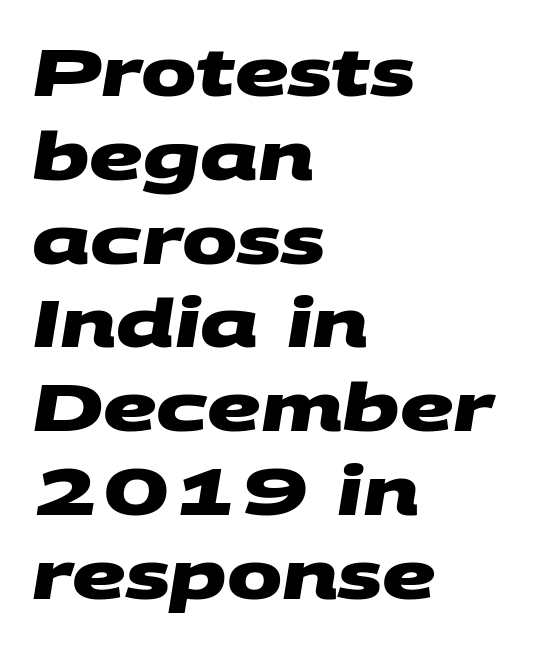
Summary of weight: heavy, a full bold. Letter spacing: default. Check where the strokes stop: nothing finishes them off — pure sans. Each new line begins a customary step beneath the previous one. These lines are rendered in a variable-pitch font.
